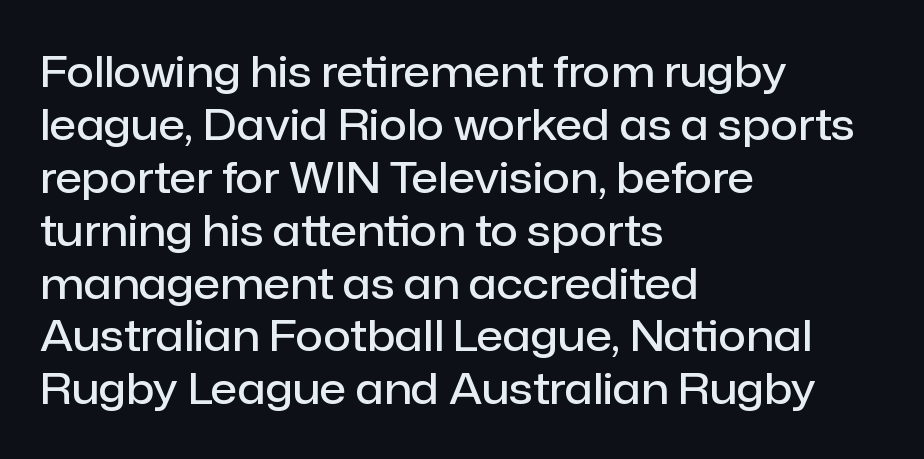
The text was rendered using a sans face with plain stroke endings. Notice how the passage keeps a crisp vertical edge on the left only. You could call the tracking neutral — neither tight nor loose. This is roman type, the default non-slanted kind.
